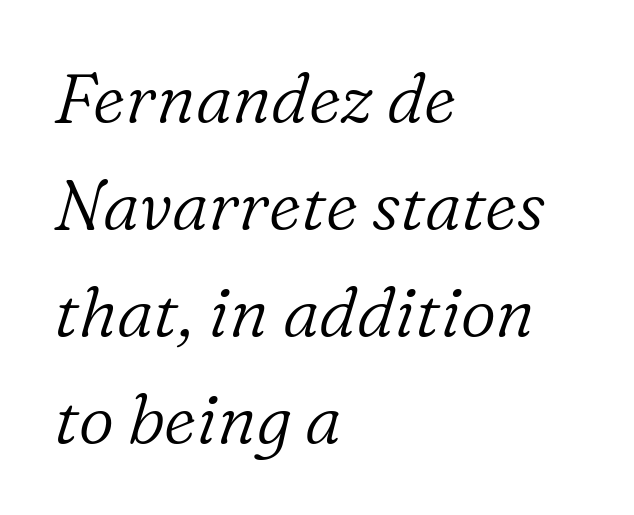
{"serif": "yes", "italic": "yes", "lean": "right", "slant_degrees": 16, "bold": "no", "weight": "light", "width": "normal", "stroke_contrast": "low", "x_height": "medium", "monospaced": "no", "underline": "no", "align": "left", "line_spacing": "normal", "line_spacing_ratio": 1.55, "letter_spacing": "normal", "letter_spacing_em": 0.0, "glyph_px": 69}
